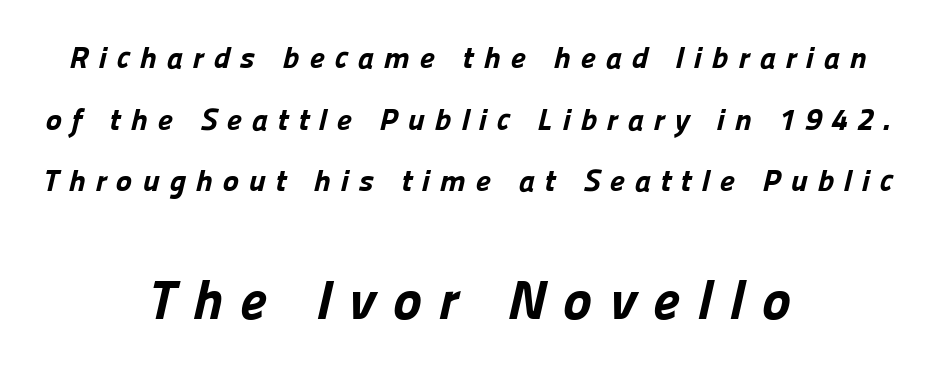
The line texture is sparse and dotted thanks to wide tracking. Nothing sits at the stroke ends, so this counts as sans-serif. Is the block centered? Yes — each line is placed symmetrically about the middle. The space beneath each line is pristine and unruled. The passage shown is emphatically bold.
